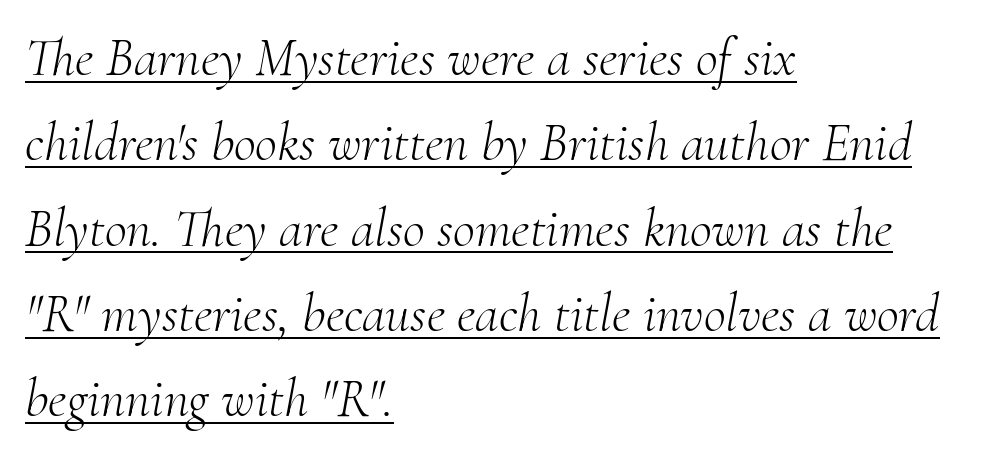
Q: Is the text bold? A: No.
Q: Is the text italic (slanted)? A: Yes, it leans right by about 10 degrees.
Q: Is the typeface a serif or a sans-serif typeface? A: Serif.
Q: Is the text underlined? A: Yes.
Q: How is the paragraph aligned? A: Left-aligned.
Q: Is the spacing between letters normal or unusually wide? A: Normal.
Q: Is the spacing between lines tight, normal or loose? A: Normal.
Q: Width (condensed, normal, or wide)? A: Normal.
Q: Stroke contrast? A: Medium.
Q: x-height? A: Small.
Q: Monospaced? A: No.
